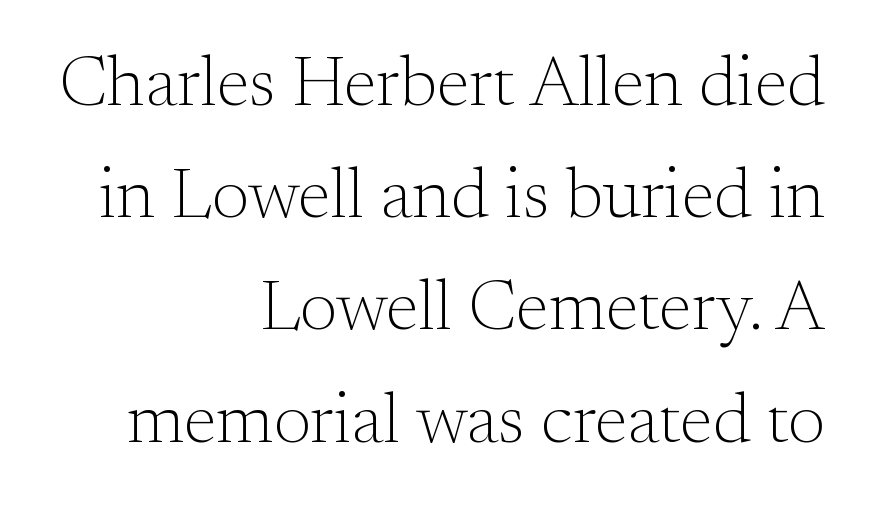
The image shows 71 px light serif type, upright; set right-aligned, normal line spacing (1.58x), normal letter spacing, not underlined; medium stroke contrast and a small x-height.
